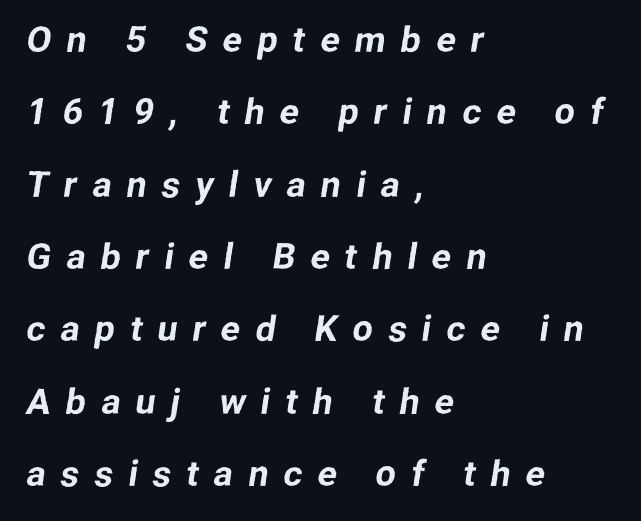
{"serif": "no", "width": "normal", "stroke_contrast": "low", "x_height": "medium", "monospaced": "no", "underline": "no", "align": "left", "line_spacing": "loose", "line_spacing_ratio": 2.01, "letter_spacing": "wide", "letter_spacing_em": 0.42, "glyph_px": 36}
